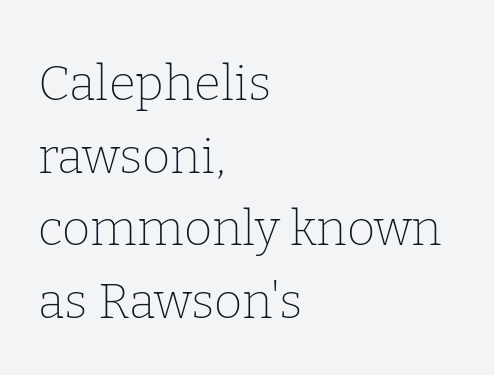
The image shows 49 px thin serif type, upright; set left-aligned, normal line spacing (1.48x), normal letter spacing, not underlined; low stroke contrast and a medium x-height.
